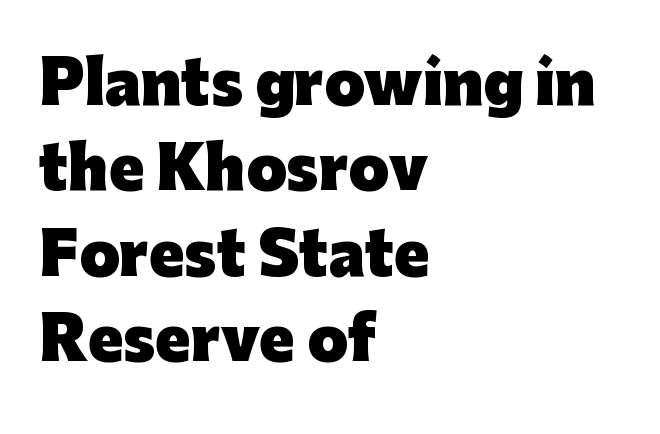
{"serif": "no", "italic": "no", "bold": "yes", "weight": "heavy", "width": "normal", "stroke_contrast": "low", "x_height": "medium", "monospaced": "no", "underline": "no", "align": "left", "line_spacing": "normal", "line_spacing_ratio": 1.47, "letter_spacing": "normal", "letter_spacing_em": 0.0, "glyph_px": 58}
